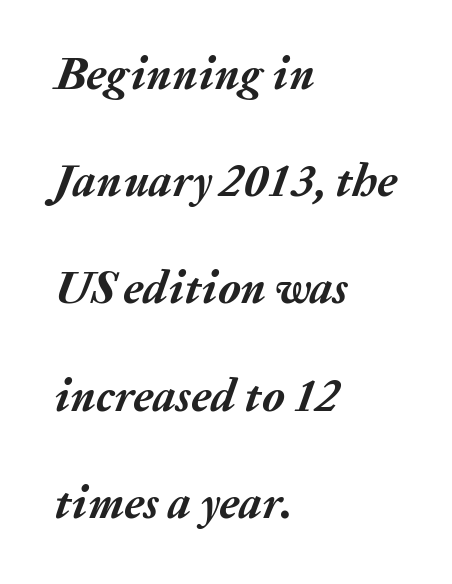
{"italic": "yes", "lean": "right", "slant_degrees": 20, "bold": "yes", "weight": "semibold", "width": "normal", "stroke_contrast": "medium", "x_height": "medium", "monospaced": "no", "underline": "no", "align": "left", "line_spacing": "loose", "line_spacing_ratio": 2.33, "letter_spacing": "normal", "letter_spacing_em": 0.0, "glyph_px": 46}
